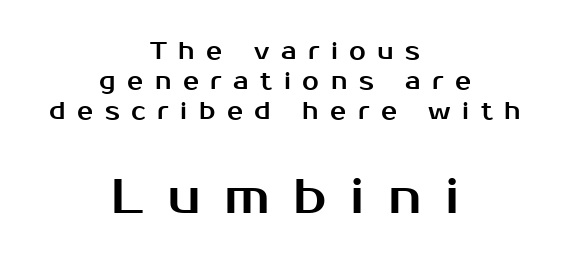
{"serif": "no", "italic": "no", "width": "normal", "stroke_contrast": "medium", "x_height": "medium", "monospaced": "no", "underline": "no", "align": "center", "line_spacing": "normal", "line_spacing_ratio": 1.26, "letter_spacing": "wide", "letter_spacing_em": 0.48, "larger_block": "second", "size_ratio": 2.04, "glyph_px": 49}
